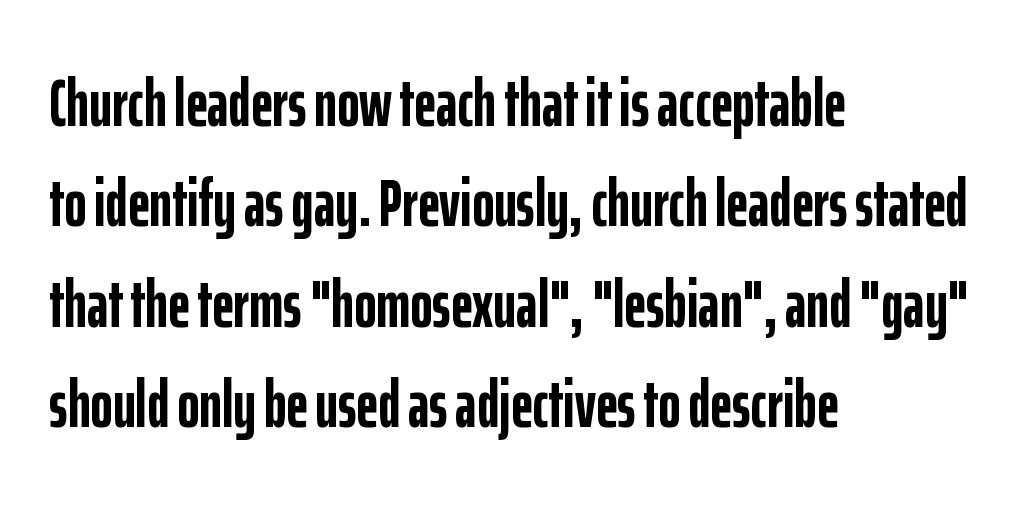
{"serif": "no", "italic": "no", "bold": "yes", "weight": "semibold", "width": "condensed", "stroke_contrast": "low", "x_height": "medium", "monospaced": "no", "underline": "no", "align": "left", "line_spacing": "normal", "line_spacing_ratio": 1.5, "letter_spacing": "normal", "letter_spacing_em": 0.0, "glyph_px": 67}
